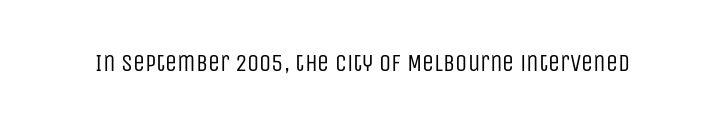
Q: Is the text bold? A: No.
Q: Is the text italic (slanted)? A: No, it is upright.
Q: Is the text underlined? A: No.
Q: Is the spacing between letters normal or unusually wide? A: Normal.
